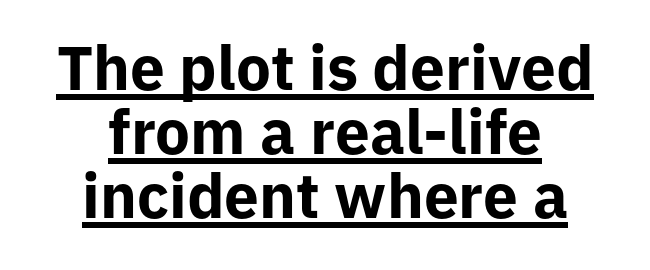
The image shows 62 px bold sans-serif type, upright; set centered, tight line spacing (1.03x), normal letter spacing, underlined; low stroke contrast and a medium x-height.
